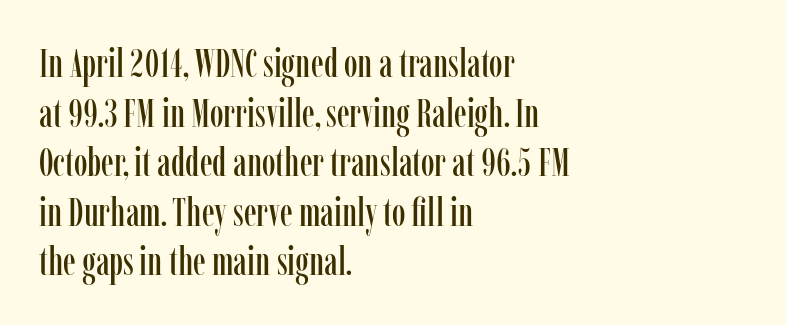
{"serif": "yes", "italic": "no", "width": "condensed", "stroke_contrast": "low", "x_height": "medium", "monospaced": "no", "underline": "no", "align": "left", "line_spacing": "normal", "line_spacing_ratio": 1.27, "letter_spacing": "normal", "letter_spacing_em": 0.0, "glyph_px": 39}
